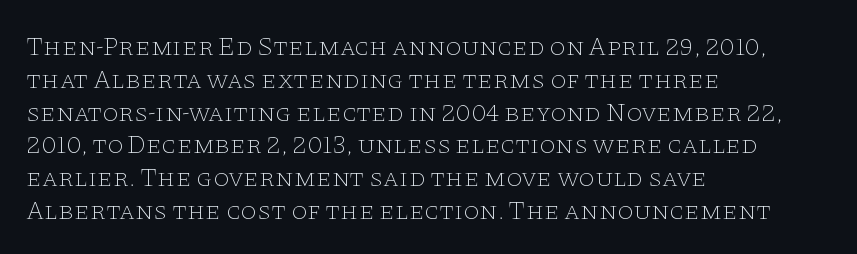
{"italic": "no", "bold": "no", "underline": "no", "align": "left", "line_spacing": "normal", "line_spacing_ratio": 1.26, "letter_spacing": "normal", "letter_spacing_em": 0.0, "glyph_px": 26}
